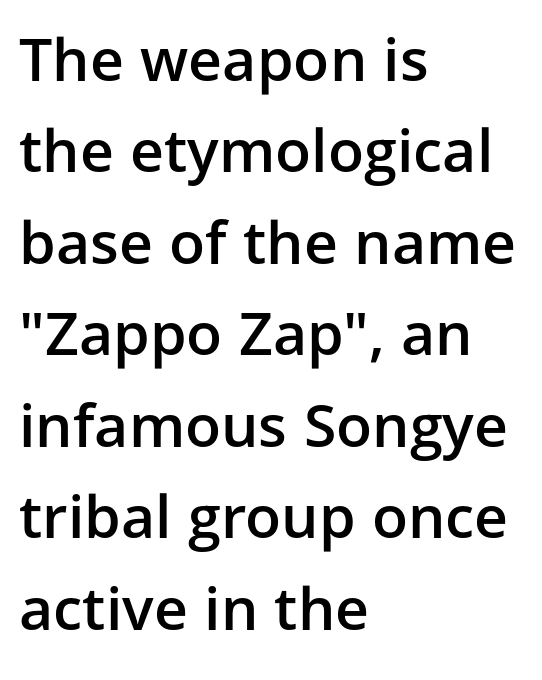
Is the block centered? No — it sits flush against the left margin. The typesetting leans somewhat heavy: a semibold. Clear beneath every line of the passage. The lettering stays uniformly vertical, giving the passage a roman look. The type is set solid horizontally, with unmodified tracking.
